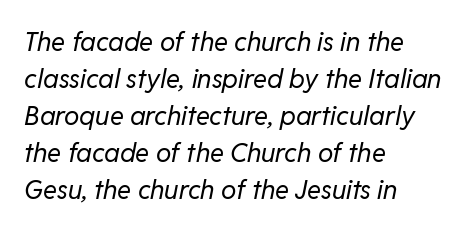
Q: Is the text bold? A: No.
Q: Is the text italic (slanted)? A: Yes, it leans right by about 11 degrees.
Q: Is the text underlined? A: No.
Q: How is the paragraph aligned? A: Left-aligned.
Q: Is the spacing between letters normal or unusually wide? A: Normal.
Q: Is the spacing between lines tight, normal or loose? A: Normal.
